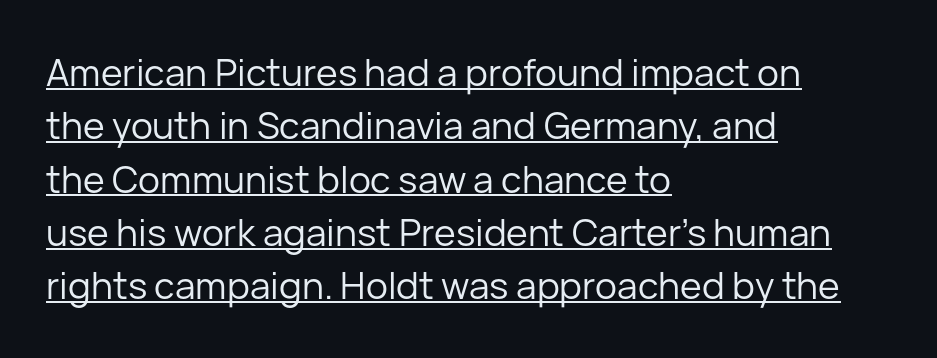
{"serif": "no", "italic": "no", "bold": "no", "weight": "regular", "width": "normal", "stroke_contrast": "low", "x_height": "medium", "monospaced": "no", "underline": "yes", "align": "left", "line_spacing": "normal", "line_spacing_ratio": 1.44, "letter_spacing": "normal", "letter_spacing_em": 0.0, "glyph_px": 37}
